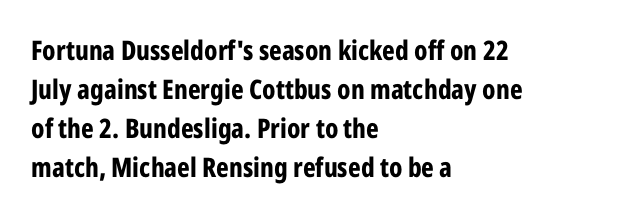
{"italic": "no", "bold": "yes", "underline": "no", "align": "left", "line_spacing": "normal", "line_spacing_ratio": 1.45, "letter_spacing": "normal", "letter_spacing_em": 0.0, "glyph_px": 27}
